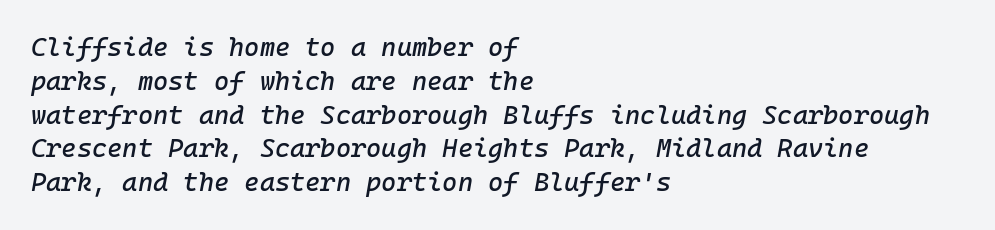
Q: Is the text italic (slanted)? A: Yes, it leans right by about 10 degrees.
Q: Is the text underlined? A: No.
Q: How is the paragraph aligned? A: Left-aligned.
Q: Is the spacing between letters normal or unusually wide? A: Normal.
Q: Is the spacing between lines tight, normal or loose? A: Normal.
